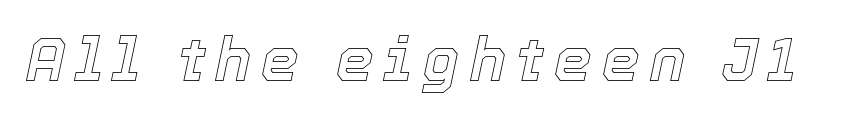
The letters are slanted; this is an italic face. Honestly, there is no underline to notice here at all. Spacing verdict: proportional, widths tailored to each character.
